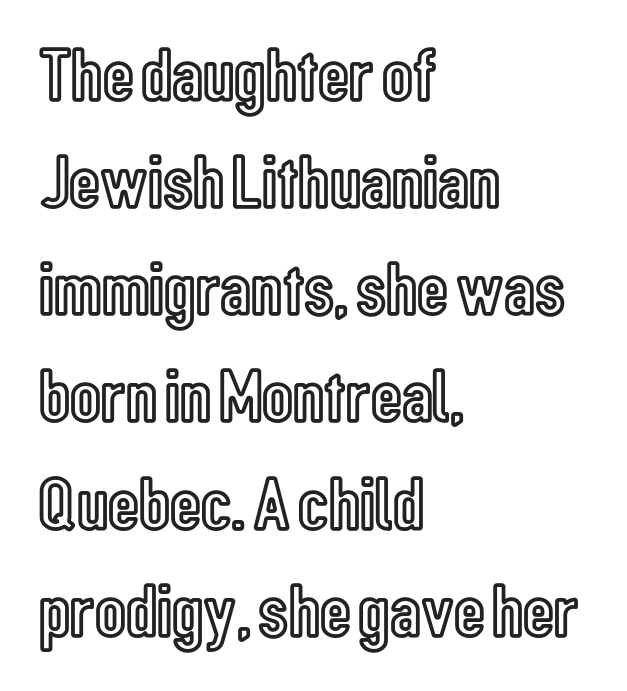
{"italic": "no", "width": "condensed", "x_height": "medium", "monospaced": "no", "underline": "no", "align": "left", "line_spacing": "normal", "line_spacing_ratio": 1.41, "letter_spacing": "normal", "letter_spacing_em": 0.0, "glyph_px": 76}
